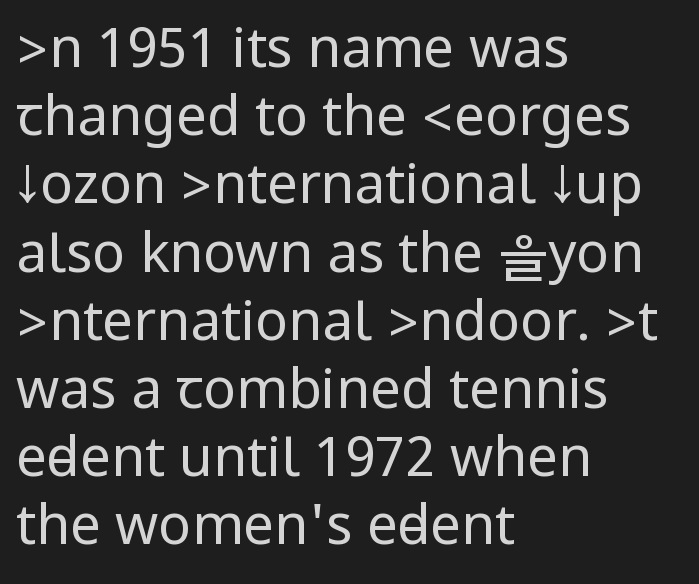
{"serif": "no", "italic": "no", "bold": "no", "weight": "regular", "width": "condensed", "stroke_contrast": "low", "underline": "no", "align": "left", "line_spacing_ratio": 1.24, "letter_spacing": "normal", "letter_spacing_em": 0.0, "glyph_px": 55}
